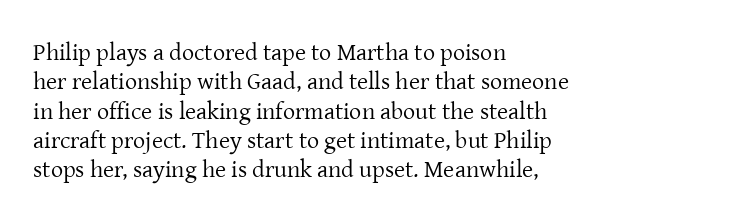
{"italic": "no", "bold": "no", "underline": "no", "align": "left", "line_spacing_ratio": 1.22, "letter_spacing": "normal", "letter_spacing_em": 0.0, "glyph_px": 24}
